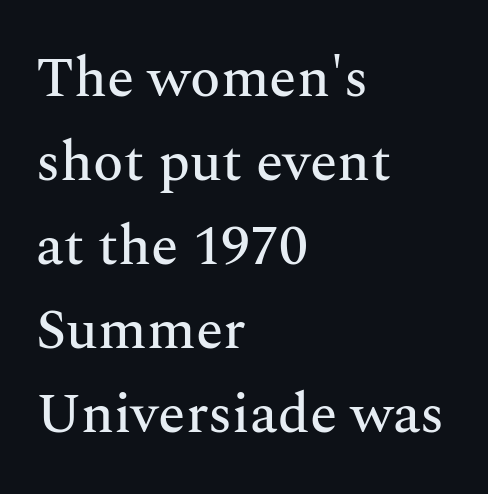
The image shows 56 px serif type, upright; set left-aligned, normal line spacing (1.5x), normal letter spacing, not underlined; medium stroke contrast and a medium x-height.
